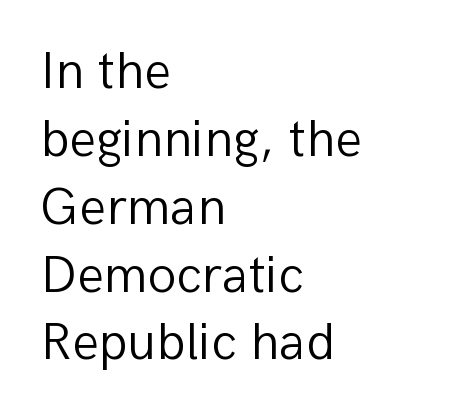
Every character sits straight up, as roman type does. This sample has the flowing, uneven cadence of proportional lettering. No extra ink here — the face is not bold. Plain, unruled lines of type. Tracking value appears to be zero — textbook default spacing. Evenly set lines give the paragraph a standard silhouette.
